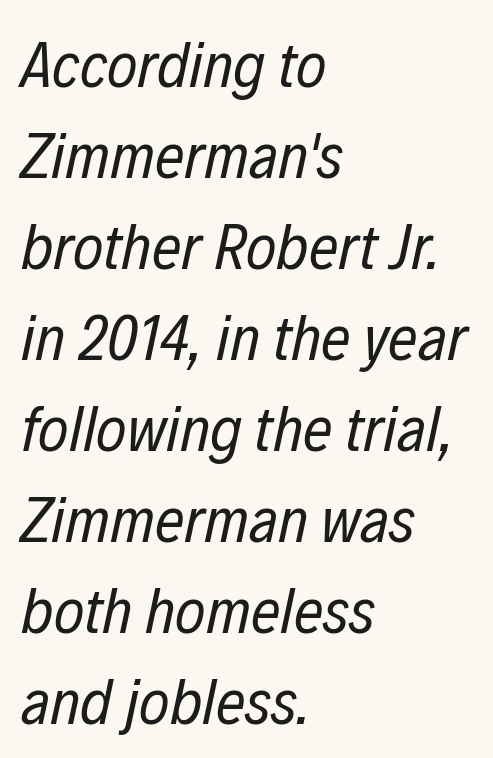
Q: Is the text bold? A: No.
Q: Is the text italic (slanted)? A: Yes, it leans right by about 12 degrees.
Q: Is the text underlined? A: No.
Q: How is the paragraph aligned? A: Left-aligned.
Q: Is the spacing between letters normal or unusually wide? A: Normal.
Q: Is the spacing between lines tight, normal or loose? A: Normal.
Q: Width (condensed, normal, or wide)? A: Condensed.
Q: Stroke contrast? A: Low.
Q: x-height? A: Medium.
Q: Monospaced? A: No.
